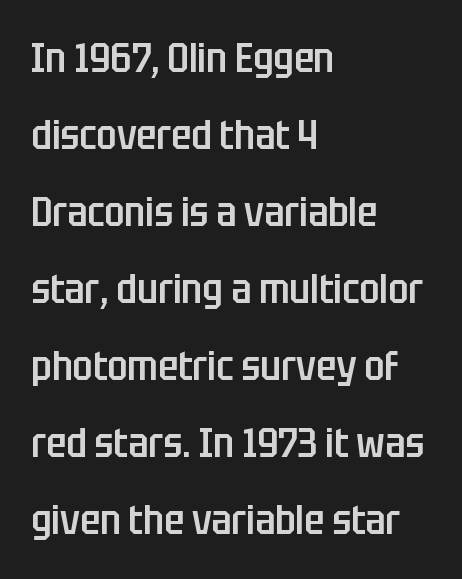
The image shows 41 px semibold, condensed sans-serif type, upright; set left-aligned, line spacing 1.88x, normal letter spacing, not underlined; low stroke contrast and a large x-height.
